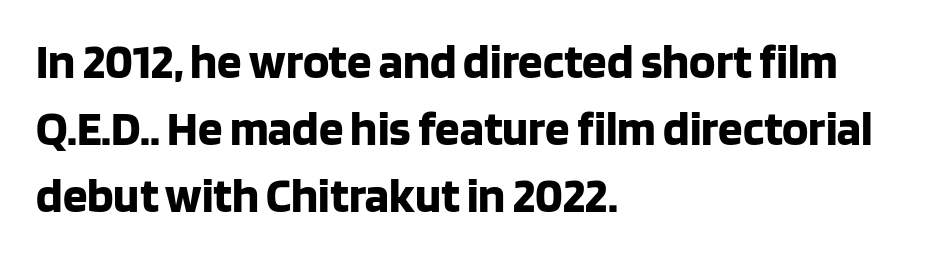
{"serif": "no", "italic": "no", "bold": "yes", "weight": "bold", "width": "normal", "stroke_contrast": "low", "x_height": "large", "monospaced": "no", "underline": "no", "align": "left", "line_spacing": "normal", "line_spacing_ratio": 1.37, "letter_spacing": "normal", "letter_spacing_em": 0.0, "glyph_px": 49}
